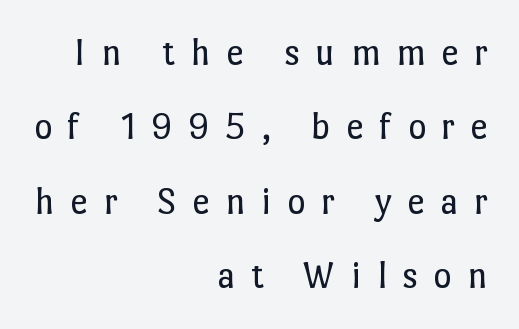
Q: Is the text bold? A: No.
Q: Is the text italic (slanted)? A: No, it is upright.
Q: Is the text underlined? A: No.
Q: How is the paragraph aligned? A: Right-aligned.
Q: Is the spacing between letters normal or unusually wide? A: Unusually wide.
Q: Is the spacing between lines tight, normal or loose? A: Loose.
Q: Width (condensed, normal, or wide)? A: Normal.
Q: Stroke contrast? A: Low.
Q: x-height? A: Medium.
Q: Monospaced? A: No.
